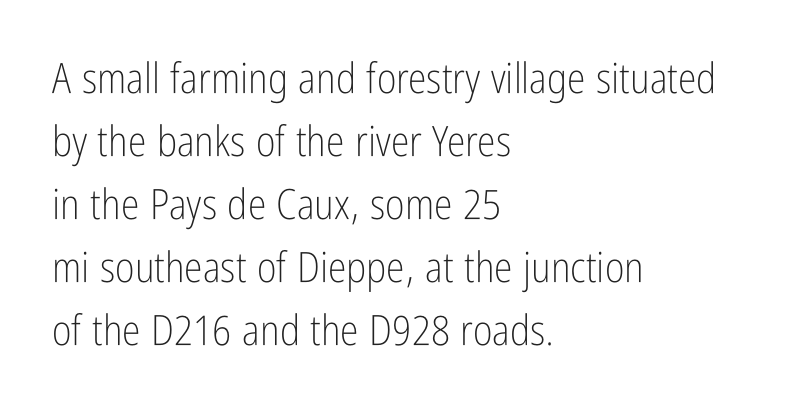
If you drew a line through each stem, it would be perfectly vertical. The line texture is even and compact thanks to regular tracking. Honestly, the row spacing looks completely unremarkable. Classification — sans serif.
